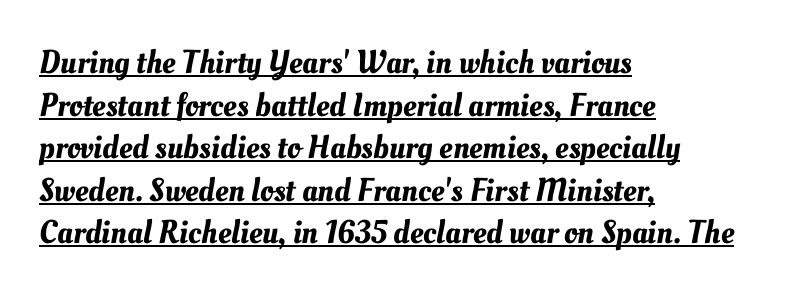
{"width": "normal", "stroke_contrast": "medium", "x_height": "small", "monospaced": "no", "underline": "yes", "align": "left", "line_spacing": "normal", "line_spacing_ratio": 1.29, "letter_spacing": "normal", "letter_spacing_em": 0.0, "glyph_px": 33}
